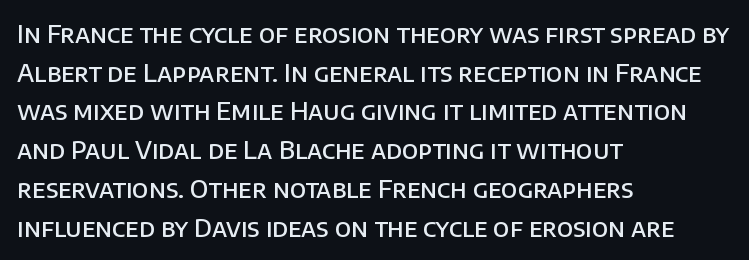
Quick note: underline off. The passage is arranged the way most books set body copy — flush left. Quick note: interline space is typical. Posture: vertical. The letters sit at their default tracking, neither squeezed nor spread.
